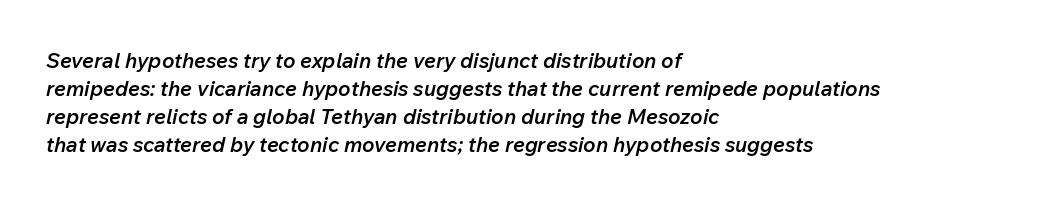
Q: Is the text bold? A: Semi-bold.
Q: Is the text italic (slanted)? A: Yes, it leans right by about 12 degrees.
Q: Is the text underlined? A: No.
Q: How is the paragraph aligned? A: Left-aligned.
Q: Is the spacing between letters normal or unusually wide? A: Normal.
Q: Is the spacing between lines tight, normal or loose? A: Normal.
